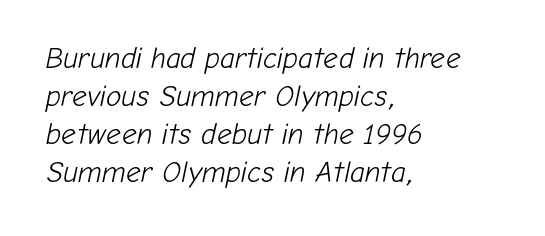
Character widths vary here, with narrow letters taking less room than wide ones. Slanted lettering throughout. Between one letter and the next there's only the usual sliver of space. Normally led — the rows are evenly, conventionally spaced. Descenders are the only things crossing below the line. A quiet, ordinary-to-light weight characterises the typeface.
